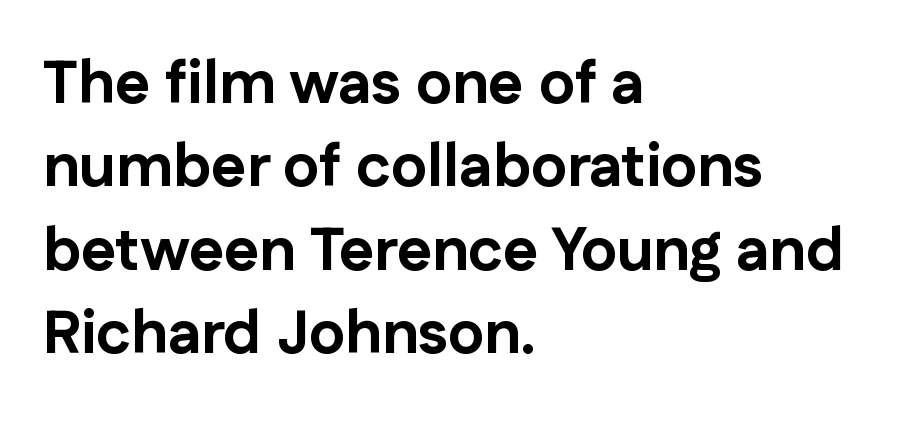
Q: Is the text bold? A: Yes.
Q: Is the text italic (slanted)? A: No, it is upright.
Q: Is the typeface a serif or a sans-serif typeface? A: Sans-serif.
Q: Is the text underlined? A: No.
Q: How is the paragraph aligned? A: Left-aligned.
Q: Is the spacing between letters normal or unusually wide? A: Normal.
Q: Is the spacing between lines tight, normal or loose? A: Normal.
Q: Width (condensed, normal, or wide)? A: Normal.
Q: Stroke contrast? A: Low.
Q: x-height? A: Medium.
Q: Monospaced? A: No.
